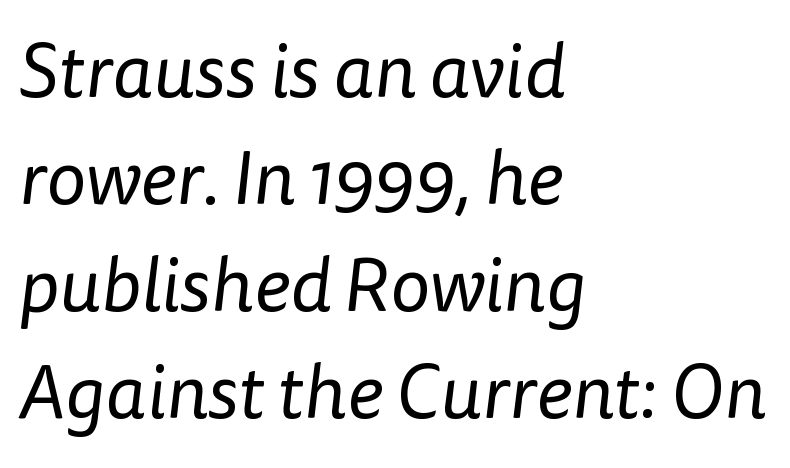
In terms of letterspacing, this is plain default setting. These lines are rendered in a variable-pitch font. The lines are quadded left. A quiet, ordinary-to-light weight characterises the typeface.
